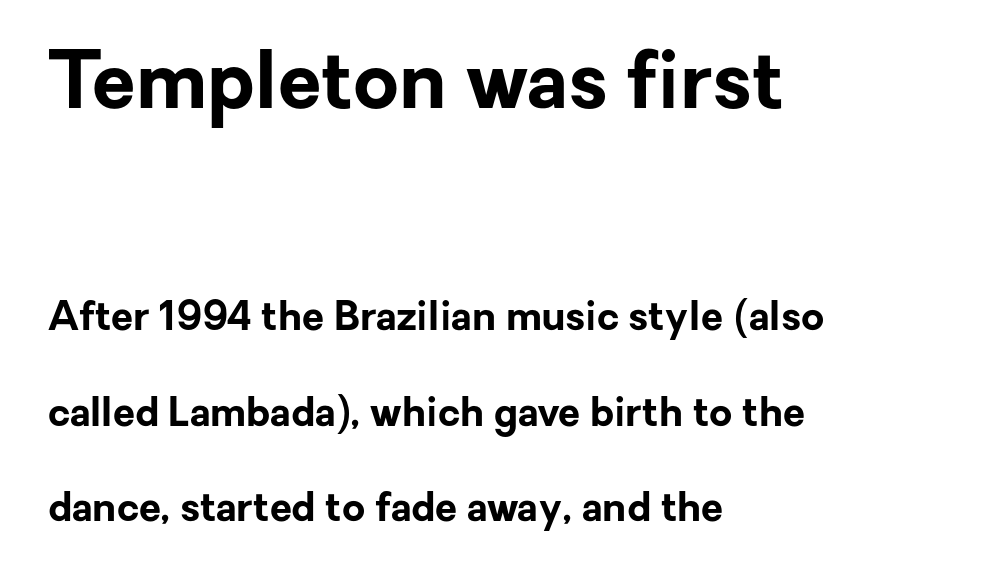
Students, note that the glyphs here touch the page at normal intervals. Each glyph is drawn with heavy, bold strokes. The passage shown is typeset with a sans-serif family. Descenders hang freely into open space. A classic flush-left, rag-right setting is used for this passage.
